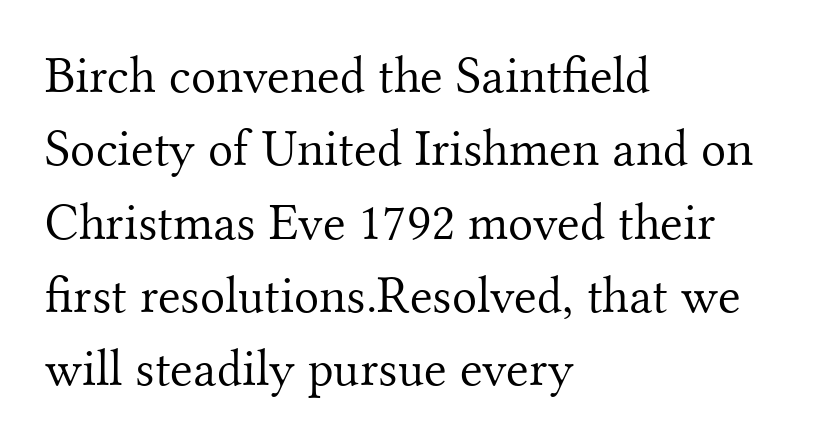
{"serif": "yes", "italic": "no", "bold": "no", "weight": "light", "width": "normal", "stroke_contrast": "medium", "x_height": "small", "monospaced": "no", "underline": "no", "align": "left", "line_spacing": "normal", "line_spacing_ratio": 1.41, "letter_spacing": "normal", "letter_spacing_em": 0.0, "glyph_px": 52}
